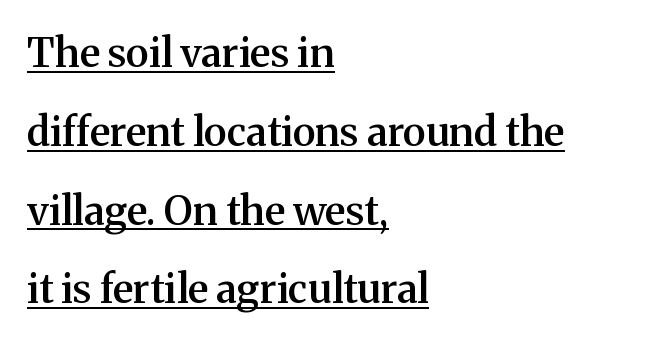
The image shows 40 px semibold serif type, upright; set left-aligned, loose line spacing (1.97x), normal letter spacing, underlined; medium stroke contrast and a medium x-height.
